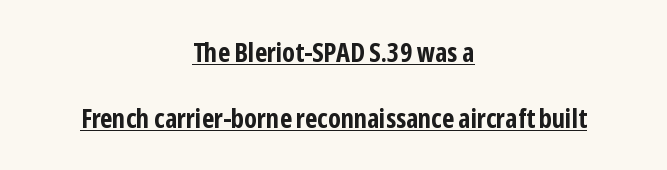
{"italic": "no", "bold": "yes", "underline": "yes", "align": "center", "line_spacing": "loose", "line_spacing_ratio": 2.45, "letter_spacing": "normal", "letter_spacing_em": 0.0, "glyph_px": 27}
